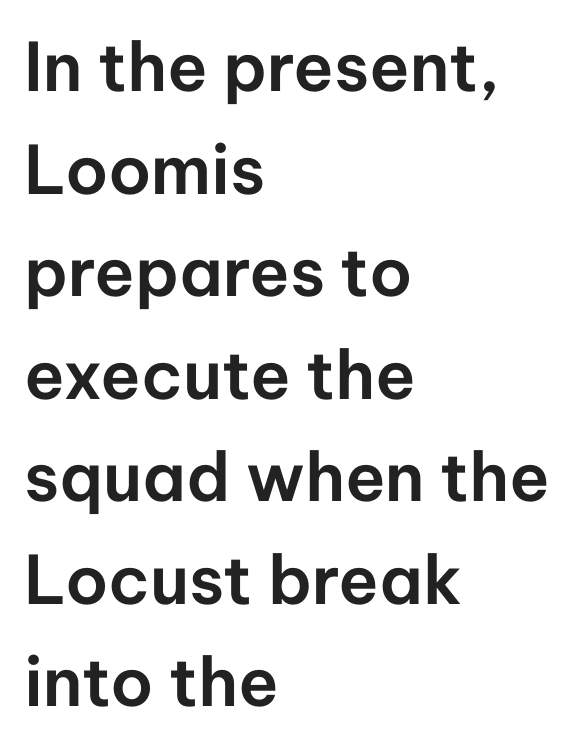
{"serif": "no", "italic": "no", "width": "normal", "stroke_contrast": "low", "x_height": "medium", "monospaced": "no", "underline": "no", "align": "left", "line_spacing": "normal", "line_spacing_ratio": 1.53, "letter_spacing": "normal", "letter_spacing_em": 0.0, "glyph_px": 67}
